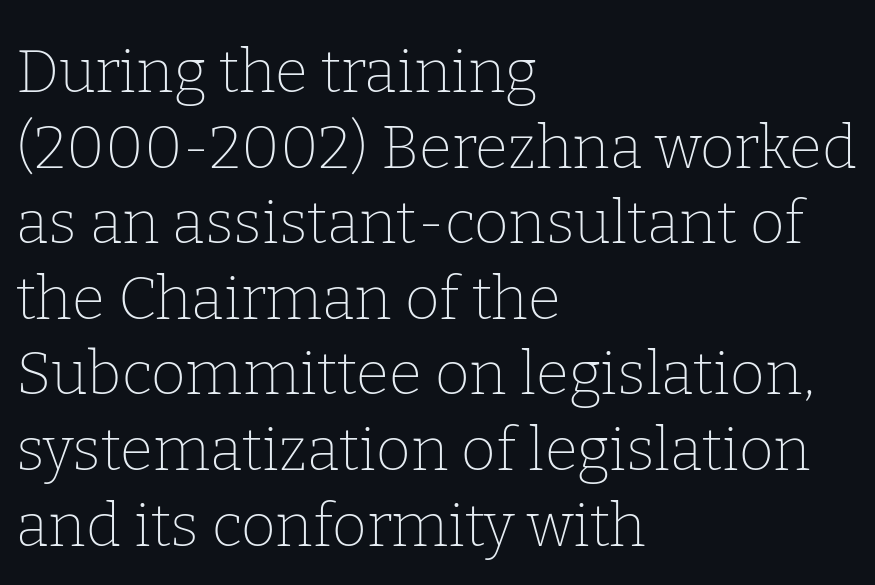
Normally led — the rows are evenly, conventionally spaced. Students, note that the glyphs here touch the page at normal intervals. Unlike a clean sans, this face finishes its strokes with serifs. This is not heavy type; no bold has been used. Looks like regular typesetting: each glyph gets only the width it needs. This rendering features lettering with no underline.
